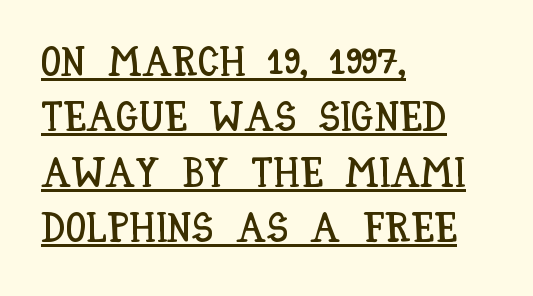
{"italic": "no", "width": "condensed", "stroke_contrast": "low", "x_height": "large", "monospaced": "no", "underline": "yes", "align": "left", "line_spacing": "normal", "line_spacing_ratio": 1.35, "letter_spacing": "normal", "letter_spacing_em": 0.0, "glyph_px": 41}
